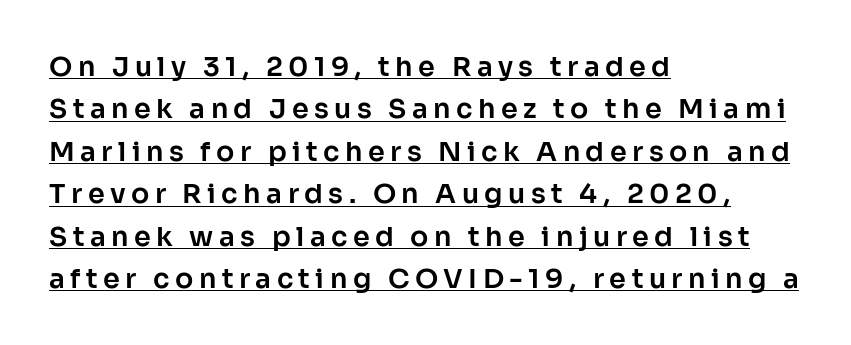
Q: Is the text italic (slanted)? A: No, it is upright.
Q: Is the text underlined? A: Yes.
Q: How is the paragraph aligned? A: Left-aligned.
Q: Is the spacing between letters normal or unusually wide? A: Unusually wide.
Q: Is the spacing between lines tight, normal or loose? A: Normal.
